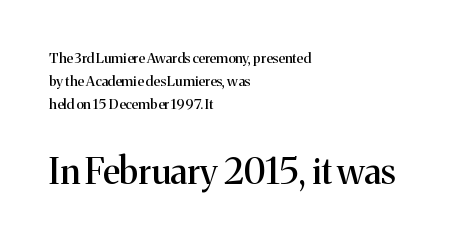
Q: Is the text italic (slanted)? A: No, it is upright.
Q: Is the typeface a serif or a sans-serif typeface? A: Serif.
Q: Is the text underlined? A: No.
Q: How is the paragraph aligned? A: Left-aligned.
Q: Is the spacing between letters normal or unusually wide? A: Normal.
Q: Is the spacing between lines tight, normal or loose? A: Normal.
Q: Which block of text is set in a larger size, the first (top) or the second (bottom)? A: The second (bottom) one.
Q: Width (condensed, normal, or wide)? A: Normal.
Q: Stroke contrast? A: Medium.
Q: x-height? A: Medium.
Q: Monospaced? A: No.
